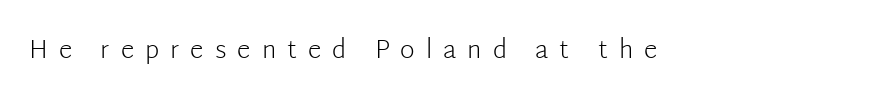
Spacing between characters has been opened up far beyond the box default. Check the space under the baseline: it is left empty. The axis of the letterforms is exactly vertical. The typesetting does not lean heavy: it is not bold.
